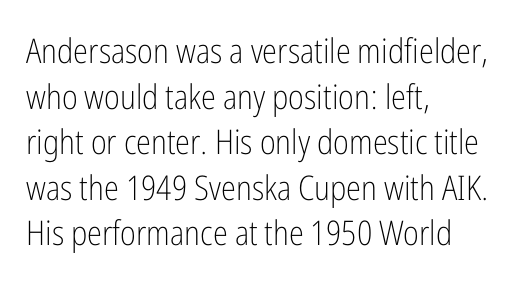
{"serif": "no", "italic": "no", "bold": "no", "weight": "light", "width": "condensed", "stroke_contrast": "low", "x_height": "medium", "monospaced": "no", "underline": "no", "align": "left", "line_spacing": "normal", "line_spacing_ratio": 1.34, "letter_spacing": "normal", "letter_spacing_em": 0.0, "glyph_px": 34}
